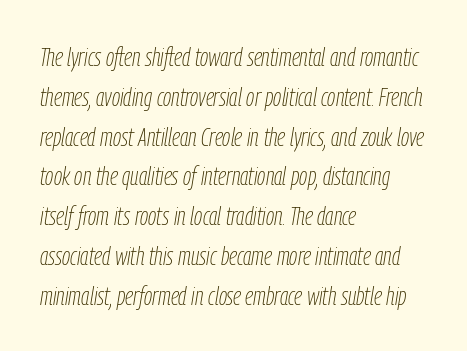
{"italic": "yes", "lean": "right", "slant_degrees": 9, "bold": "no", "underline": "no", "align": "left", "line_spacing": "normal", "line_spacing_ratio": 1.53, "letter_spacing": "normal", "letter_spacing_em": 0.0, "glyph_px": 26}
